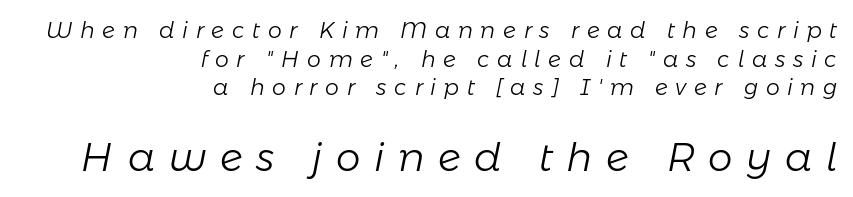
Q: Is the text bold? A: No.
Q: Is the text italic (slanted)? A: Yes, it leans right by about 11 degrees.
Q: Is the text underlined? A: No.
Q: How is the paragraph aligned? A: Right-aligned.
Q: Is the spacing between letters normal or unusually wide? A: Unusually wide.
Q: Is the spacing between lines tight, normal or loose? A: Normal.
Q: Which block of text is set in a larger size, the first (top) or the second (bottom)? A: The second (bottom) one.
Q: Width (condensed, normal, or wide)? A: Normal.
Q: Stroke contrast? A: Low.
Q: x-height? A: Medium.
Q: Monospaced? A: No.
